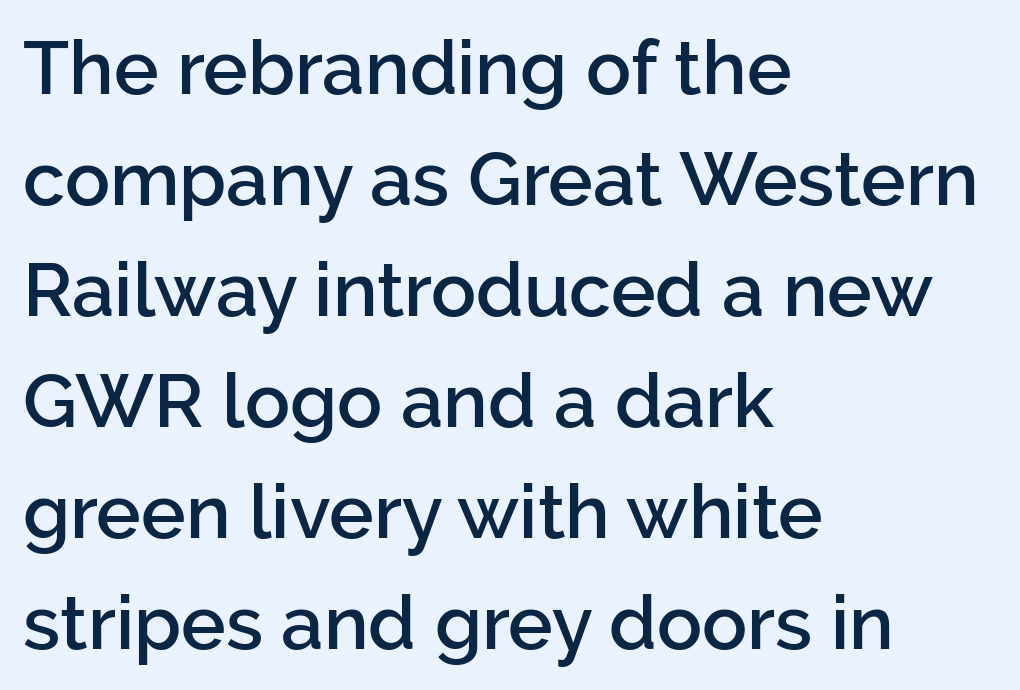
{"serif": "no", "italic": "no", "bold": "semi", "weight": "semibold", "width": "normal", "stroke_contrast": "low", "x_height": "medium", "monospaced": "no", "underline": "no", "align": "left", "line_spacing": "normal", "line_spacing_ratio": 1.48, "letter_spacing": "normal", "letter_spacing_em": 0.0, "glyph_px": 75}
